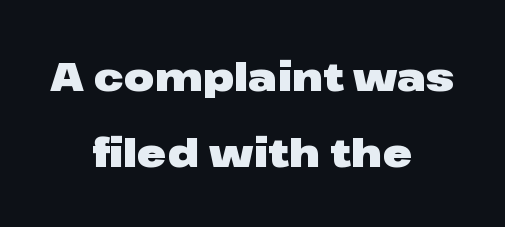
The image shows 40 px heavy, wide sans-serif type, upright; set centered, line spacing 1.89x, normal letter spacing, not underlined; low stroke contrast and a medium x-height.
